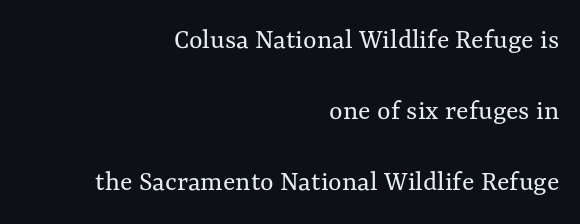
The rendering uses natural spacing where letterforms have individual widths. The typography opts for an upright posture over an oblique one. Right-aligned paragraph, ragged on the left. Observe the ordinary spacing: letters are neighbours, not strangers. The space between consecutive lines is lavish.
